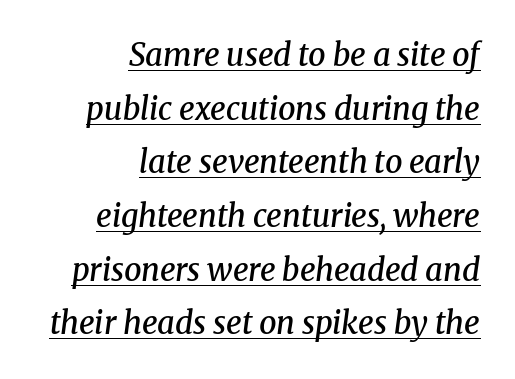
The image shows 31 px semibold serif type, italic (leaning right); set right-aligned, line spacing 1.73x, normal letter spacing, underlined; medium stroke contrast and a medium x-height.
